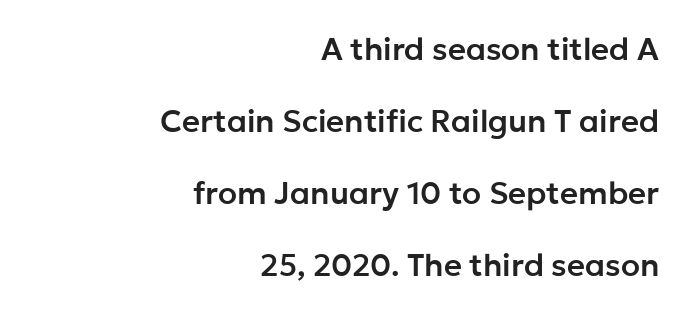
Q: Is the text italic (slanted)? A: No, it is upright.
Q: Is the typeface a serif or a sans-serif typeface? A: Sans-serif.
Q: Is the text underlined? A: No.
Q: How is the paragraph aligned? A: Right-aligned.
Q: Is the spacing between letters normal or unusually wide? A: Normal.
Q: Is the spacing between lines tight, normal or loose? A: Loose.
Q: Width (condensed, normal, or wide)? A: Normal.
Q: Stroke contrast? A: Low.
Q: x-height? A: Medium.
Q: Monospaced? A: No.
